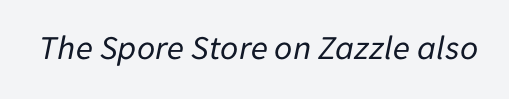
Q: Is the text bold? A: No.
Q: Is the text italic (slanted)? A: Yes, it leans right by about 11 degrees.
Q: Is the text underlined? A: No.
Q: Is the spacing between letters normal or unusually wide? A: Normal.
Q: Width (condensed, normal, or wide)? A: Normal.
Q: Stroke contrast? A: Low.
Q: x-height? A: Medium.
Q: Monospaced? A: No.
